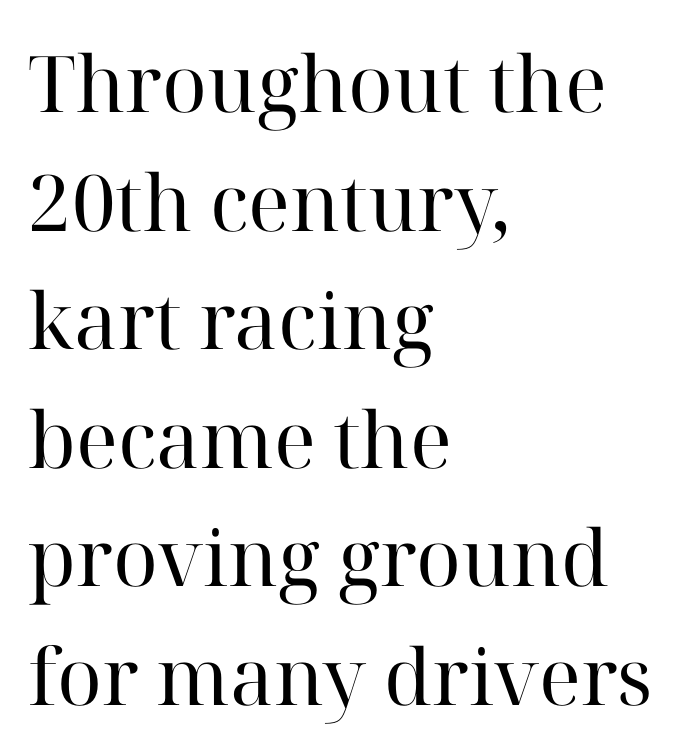
Q: Is the text bold? A: No.
Q: Is the text italic (slanted)? A: No, it is upright.
Q: Is the typeface a serif or a sans-serif typeface? A: Serif.
Q: Is the text underlined? A: No.
Q: How is the paragraph aligned? A: Left-aligned.
Q: Is the spacing between letters normal or unusually wide? A: Normal.
Q: Is the spacing between lines tight, normal or loose? A: Normal.
Q: Width (condensed, normal, or wide)? A: Normal.
Q: Stroke contrast? A: High.
Q: x-height? A: Medium.
Q: Monospaced? A: No.
